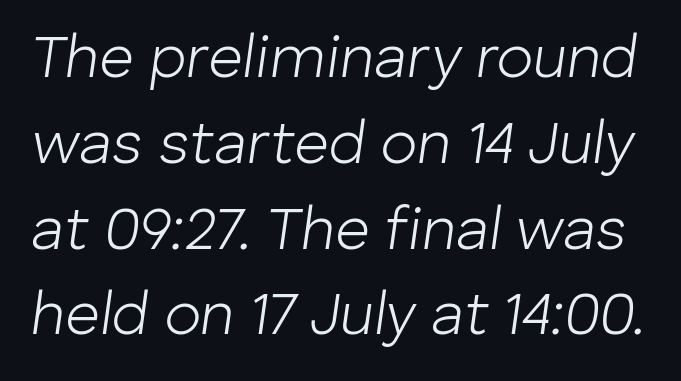
Q: Is the text bold? A: No.
Q: Is the text italic (slanted)? A: Yes, it leans right by about 8 degrees.
Q: Is the text underlined? A: No.
Q: Is the spacing between letters normal or unusually wide? A: Normal.
Q: Is the spacing between lines tight, normal or loose? A: Normal.
Q: Width (condensed, normal, or wide)? A: Normal.
Q: Stroke contrast? A: Low.
Q: x-height? A: Medium.
Q: Monospaced? A: No.
